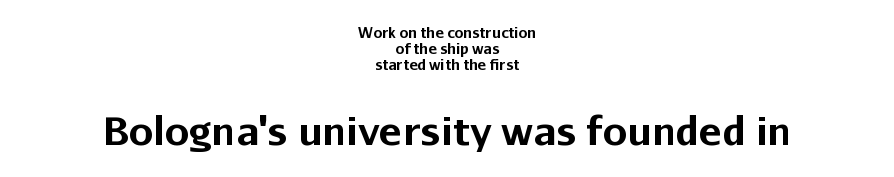
Upright lettering throughout. The rendering positions every line midway between the sides. The glyphs are unaccompanied by any horizontal stroke below them. Plenty of ink on the page — the face is bold. Note the varied advance widths — an 'i' is clearly narrower than an 'm'.
